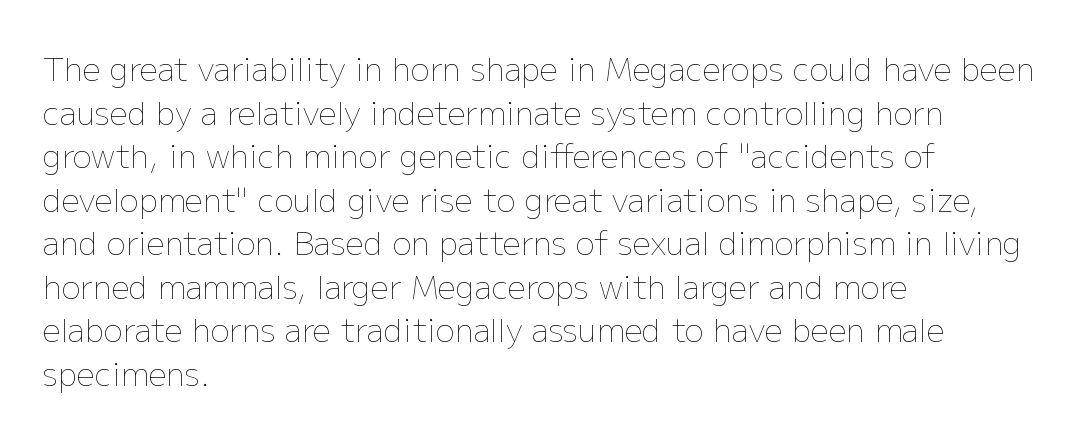
A typesetter would call this leading conventional body-copy spacing. If you drew a line through each stem, it would be perfectly vertical. The gap between lines stays unmarked. Think of a printed novel: that variable character pitch is what you see here.
